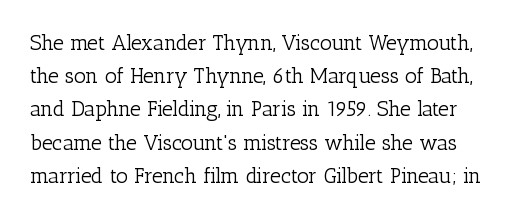
Q: Is the text bold? A: No.
Q: Is the text italic (slanted)? A: No, it is upright.
Q: Is the text underlined? A: No.
Q: Is the spacing between letters normal or unusually wide? A: Normal.
Q: Is the spacing between lines tight, normal or loose? A: Normal.
